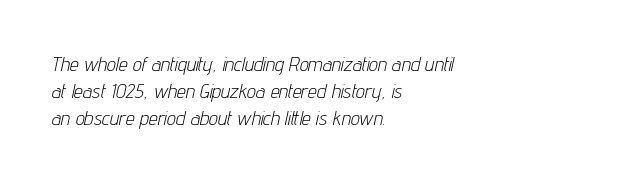
Q: Is the text bold? A: No.
Q: Is the text italic (slanted)? A: Yes, it leans right by about 12 degrees.
Q: Is the text underlined? A: No.
Q: How is the paragraph aligned? A: Left-aligned.
Q: Is the spacing between letters normal or unusually wide? A: Normal.
Q: Is the spacing between lines tight, normal or loose? A: Normal.
